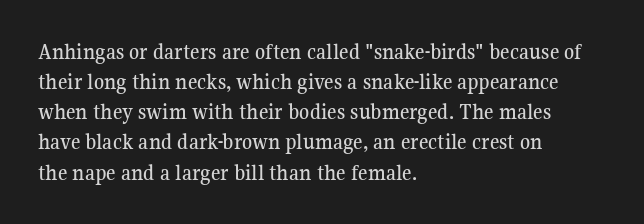
{"italic": "no", "underline": "no", "align": "left", "line_spacing": "normal", "line_spacing_ratio": 1.31, "letter_spacing": "normal", "letter_spacing_em": 0.0, "glyph_px": 23}
